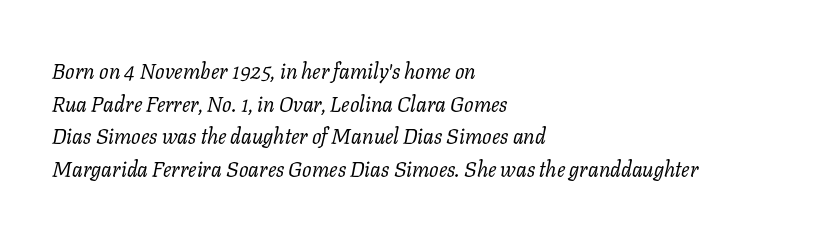
{"italic": "yes", "lean": "right", "slant_degrees": 11, "bold": "no", "underline": "no", "align": "left", "line_spacing": "normal", "line_spacing_ratio": 1.55, "letter_spacing": "normal", "letter_spacing_em": 0.0, "glyph_px": 21}
